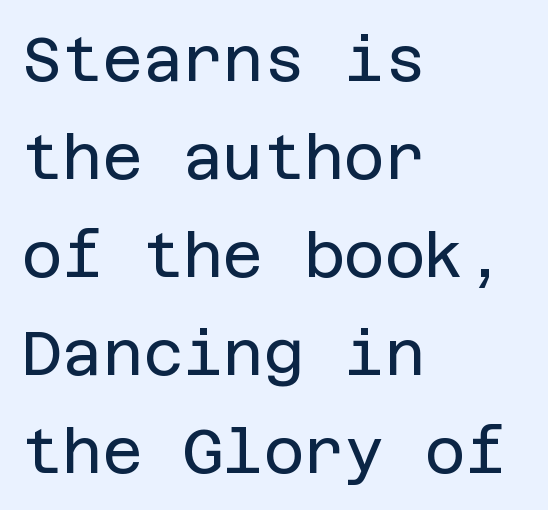
A classic flush-left, rag-right setting is used for this passage. Vertical stems look standard width or narrower in stroke. No extra tracking has been applied to these lines. Interline gaps are of average width in this sample. Descender tails drop into unmarked territory.
